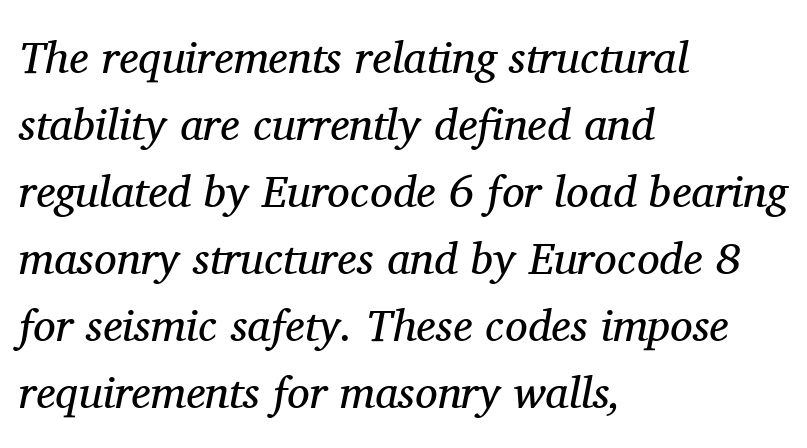
The image shows 45 px regular-weight serif type, italic (leaning right); set left-aligned, normal line spacing (1.49x), normal letter spacing, not underlined; medium stroke contrast and a medium x-height.
